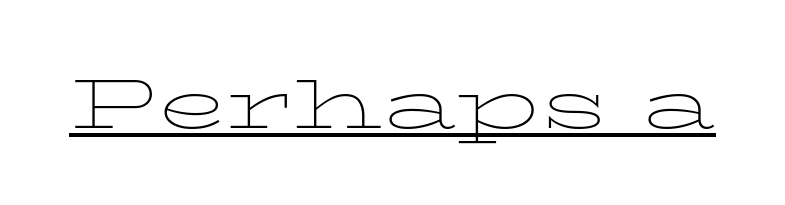
The image shows 71 px thin, wide serif type, upright; set normal letter spacing, underlined; low stroke contrast and a medium x-height.
